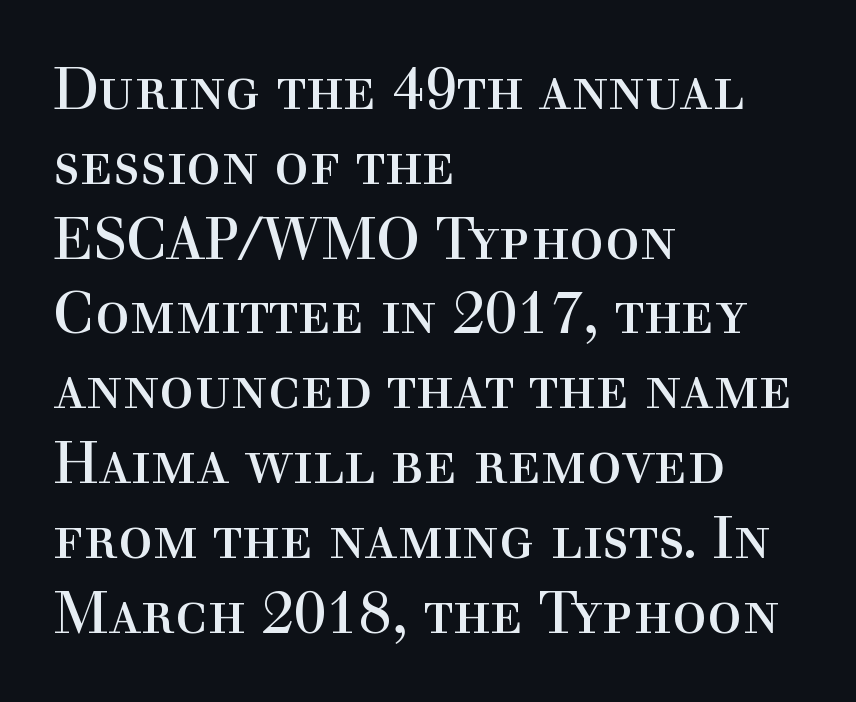
Q: Is the text bold? A: No.
Q: Is the text italic (slanted)? A: No, it is upright.
Q: Is the typeface a serif or a sans-serif typeface? A: Serif.
Q: Is the text underlined? A: No.
Q: How is the paragraph aligned? A: Left-aligned.
Q: Is the spacing between letters normal or unusually wide? A: Normal.
Q: Is the spacing between lines tight, normal or loose? A: Normal.
Q: Width (condensed, normal, or wide)? A: Normal.
Q: x-height? A: Medium.
Q: Monospaced? A: No.
